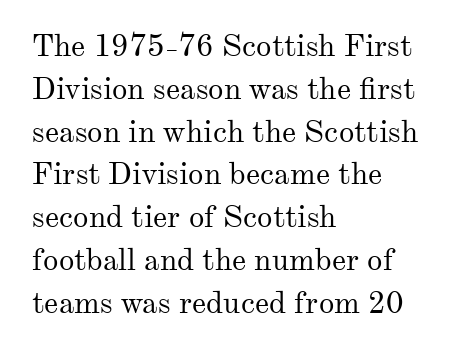
No word sits above an underline. Is the block centered? No — it sits flush against the left margin. Vertical stems look standard width or narrower in stroke. The rendering uses natural spacing where letterforms have individual widths.
